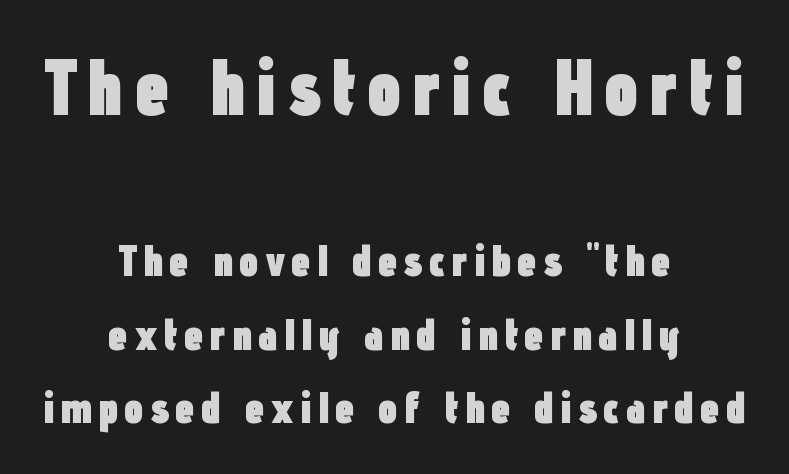
Summary of weight: heavy, a full bold. Does the leading feel generous? No, just average. The whitespace from short lines is split evenly between both sides. Font category for this specimen: sans-serif. Ascenders rise straight up at ninety degrees. The initial chunk of copy outweighs the following chunk in type size.
